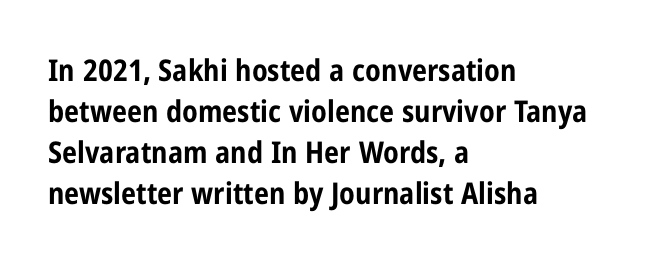
{"serif": "no", "italic": "no", "bold": "yes", "weight": "bold", "width": "condensed", "stroke_contrast": "low", "x_height": "medium", "monospaced": "no", "underline": "no", "align": "left", "line_spacing": "normal", "line_spacing_ratio": 1.37, "letter_spacing": "normal", "letter_spacing_em": 0.0, "glyph_px": 30}
